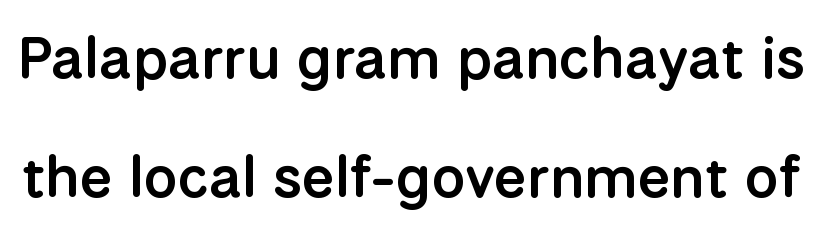
The image shows 59 px semibold sans-serif type, upright; set loose line spacing (2.02x), normal letter spacing, not underlined; low stroke contrast and a medium x-height.
